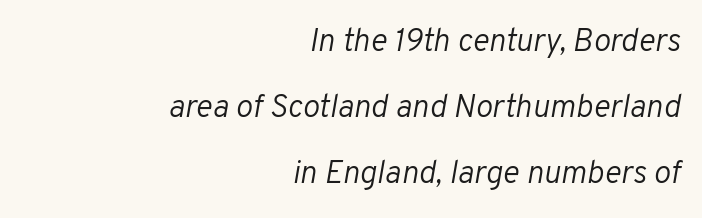
Q: Is the text bold? A: No.
Q: Is the text italic (slanted)? A: Yes, it leans right by about 10 degrees.
Q: Is the text underlined? A: No.
Q: How is the paragraph aligned? A: Right-aligned.
Q: Is the spacing between letters normal or unusually wide? A: Normal.
Q: Is the spacing between lines tight, normal or loose? A: Loose.
Q: Width (condensed, normal, or wide)? A: Normal.
Q: Stroke contrast? A: Low.
Q: x-height? A: Medium.
Q: Monospaced? A: No.
